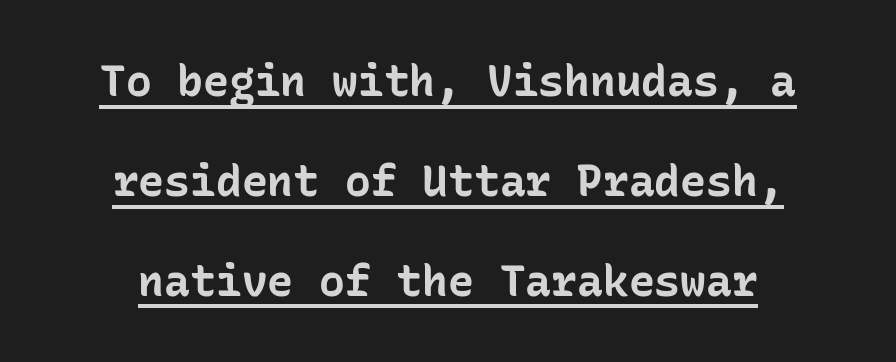
When letters stand straight like this, we call the style roman or upright. The passage shown is typeset with a sans-serif family. The passage shown is typed in a monospace face where columns stay perfectly aligned. Each line of the rendering has a horizontal stroke beneath the glyphs. Default kerning and tracking; the words read as compact shapes. Loosely led — the rows are spread out.
